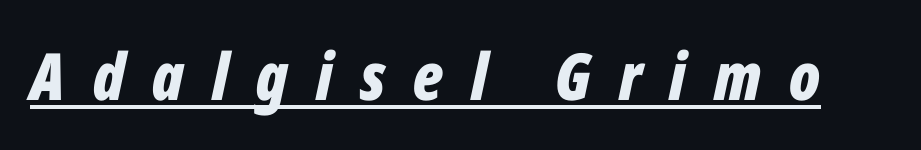
{"italic": "yes", "lean": "right", "slant_degrees": 12, "bold": "yes", "weight": "bold", "width": "condensed", "stroke_contrast": "low", "x_height": "medium", "monospaced": "no", "underline": "yes", "letter_spacing": "wide", "letter_spacing_em": 0.43, "glyph_px": 65}
